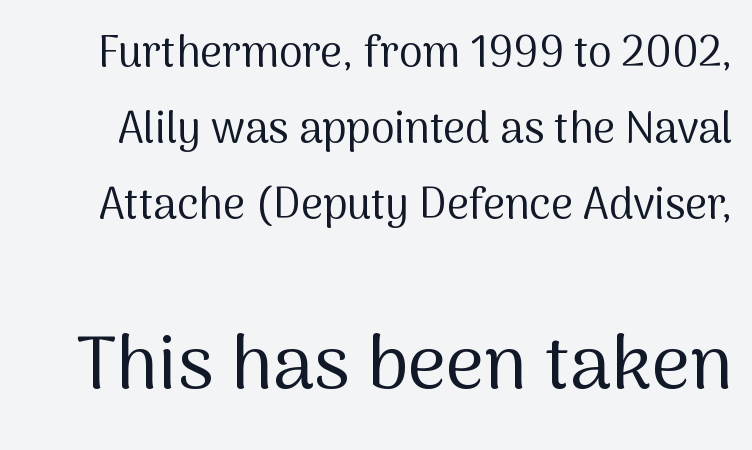
{"serif": "no", "italic": "no", "bold": "no", "weight": "regular", "width": "normal", "stroke_contrast": "medium", "x_height": "medium", "monospaced": "no", "underline": "no", "line_spacing_ratio": 1.77, "letter_spacing": "normal", "letter_spacing_em": 0.0, "larger_block": "second", "size_ratio": 1.74, "glyph_px": 75}
